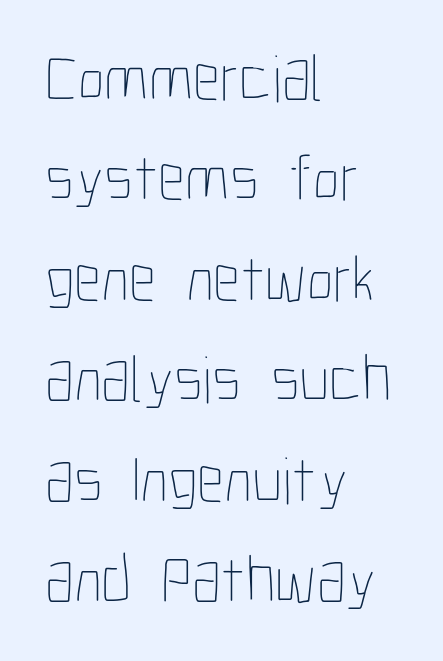
The passage shown is typed in a proportional face where columns would drift. Designer's note — italics off, roman on. Interline gaps are of average width in this sample. A typesetter would call this zero additional tracking. Check the space under the baseline: it is left empty.
